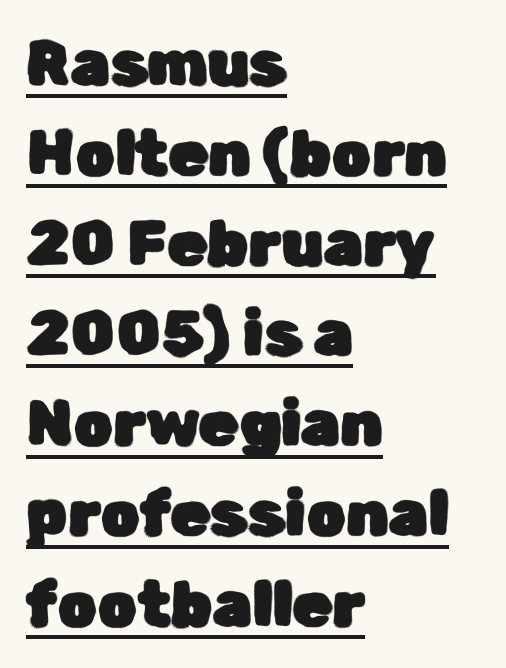
Honestly, the underline is the first thing you notice here. Default kerning and tracking; the words read as compact shapes. Do the characters align in a grid? No, the font is proportional. This sample uses a sans-serif face.
